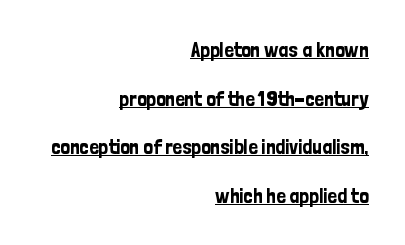
{"italic": "no", "underline": "yes", "align": "right", "line_spacing": "loose", "line_spacing_ratio": 2.31, "letter_spacing": "normal", "letter_spacing_em": 0.0, "glyph_px": 21}
